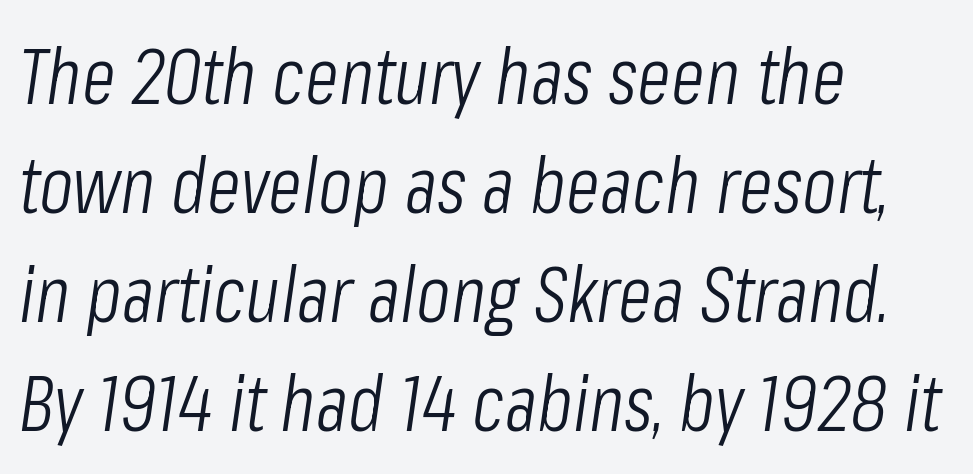
The image shows 79 px light, condensed type, italic (leaning right); set left-aligned, normal line spacing (1.38x), normal letter spacing, not underlined; low stroke contrast and a medium x-height.
